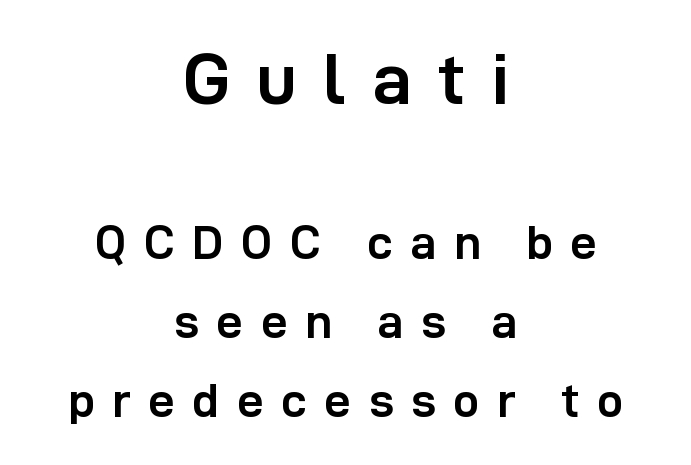
{"serif": "no", "italic": "no", "bold": "yes", "weight": "semibold", "width": "normal", "stroke_contrast": "low", "x_height": "medium", "monospaced": "no", "underline": "no", "align": "center", "line_spacing": "normal", "line_spacing_ratio": 1.68, "letter_spacing": "wide", "letter_spacing_em": 0.37, "larger_block": "first", "size_ratio": 1.51, "glyph_px": 71}
